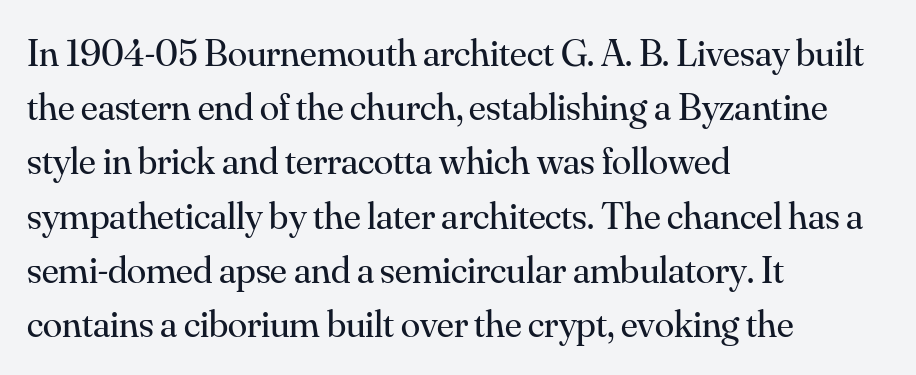
The image shows 39 px regular-weight serif type, upright; set left-aligned, normal line spacing (1.39x), normal letter spacing, not underlined; medium stroke contrast and a small x-height.
